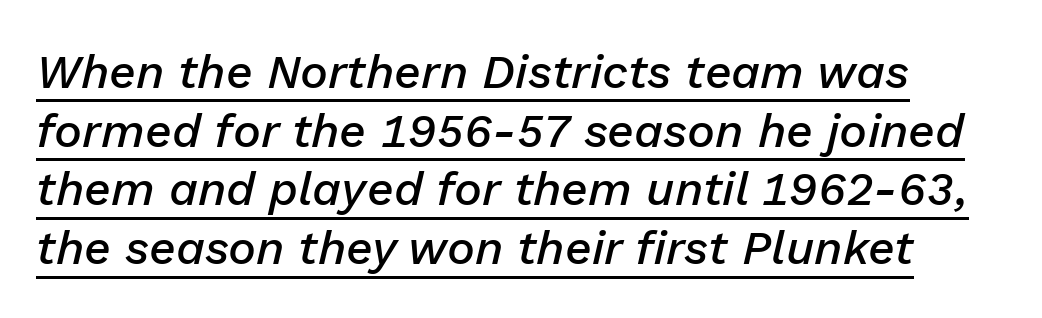
A typesetter would call this proportional, since set widths differ per character. The space between consecutive lines is moderate. Would a proofreader flag this as italicized? Yes. A somewhat darkened texture: the type is semibold rather than bold. This rendering features underlined lettering.
